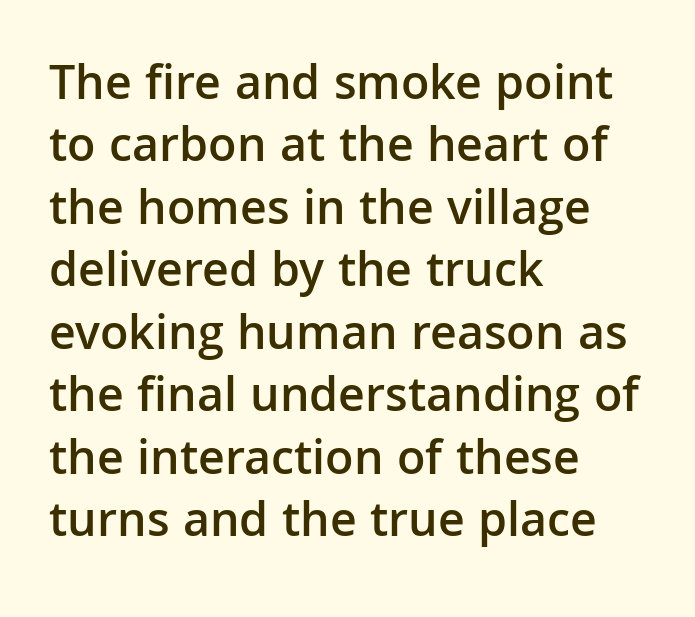
Q: Is the text bold? A: Semi-bold.
Q: Is the text italic (slanted)? A: No, it is upright.
Q: Is the typeface a serif or a sans-serif typeface? A: Sans-serif.
Q: Is the text underlined? A: No.
Q: How is the paragraph aligned? A: Left-aligned.
Q: Is the spacing between letters normal or unusually wide? A: Normal.
Q: Is the spacing between lines tight, normal or loose? A: Normal.
Q: Width (condensed, normal, or wide)? A: Normal.
Q: Stroke contrast? A: Low.
Q: x-height? A: Medium.
Q: Monospaced? A: No.
